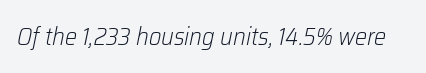
The image shows 24 px text type, italic (leaning right); set normal letter spacing, not underlined.
